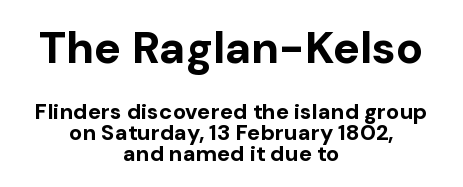
The earlier block is typeset at a bigger size than the later block. Does the lettering tilt? It doesn't — this is upright. The whitespace from short lines is split evenly between both sides. The letters advance in unequal steps, a hallmark of proportional type.
